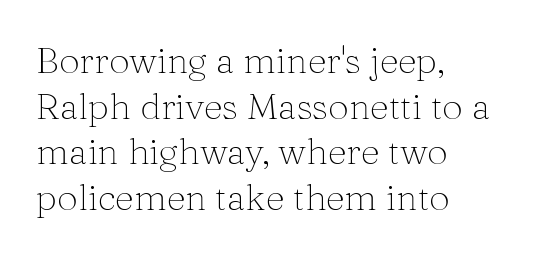
Q: Is the text bold? A: No.
Q: Is the text italic (slanted)? A: No, it is upright.
Q: Is the typeface a serif or a sans-serif typeface? A: Serif.
Q: Is the text underlined? A: No.
Q: How is the paragraph aligned? A: Left-aligned.
Q: Is the spacing between letters normal or unusually wide? A: Normal.
Q: Width (condensed, normal, or wide)? A: Normal.
Q: Stroke contrast? A: Medium.
Q: x-height? A: Medium.
Q: Monospaced? A: No.
